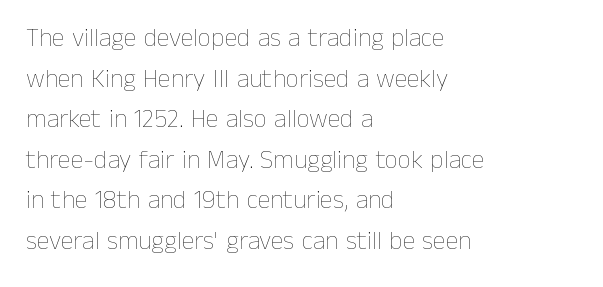
{"italic": "no", "bold": "no", "underline": "no", "align": "left", "line_spacing": "normal", "line_spacing_ratio": 1.56, "letter_spacing": "normal", "letter_spacing_em": 0.0, "glyph_px": 26}
